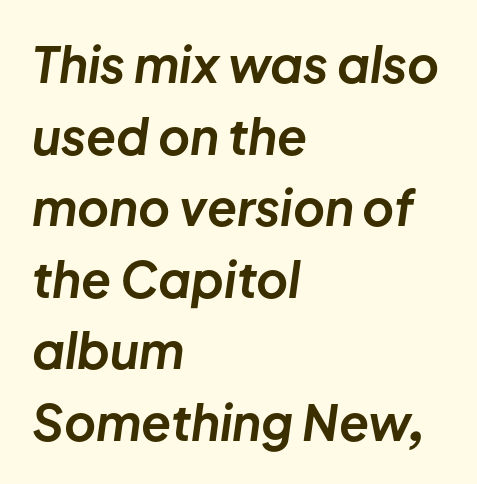
Q: Is the text bold? A: Yes.
Q: Is the text italic (slanted)? A: Yes, it leans right by about 8 degrees.
Q: Is the text underlined? A: No.
Q: How is the paragraph aligned? A: Left-aligned.
Q: Is the spacing between letters normal or unusually wide? A: Normal.
Q: Is the spacing between lines tight, normal or loose? A: Normal.
Q: Width (condensed, normal, or wide)? A: Normal.
Q: Stroke contrast? A: Low.
Q: x-height? A: Medium.
Q: Monospaced? A: No.
